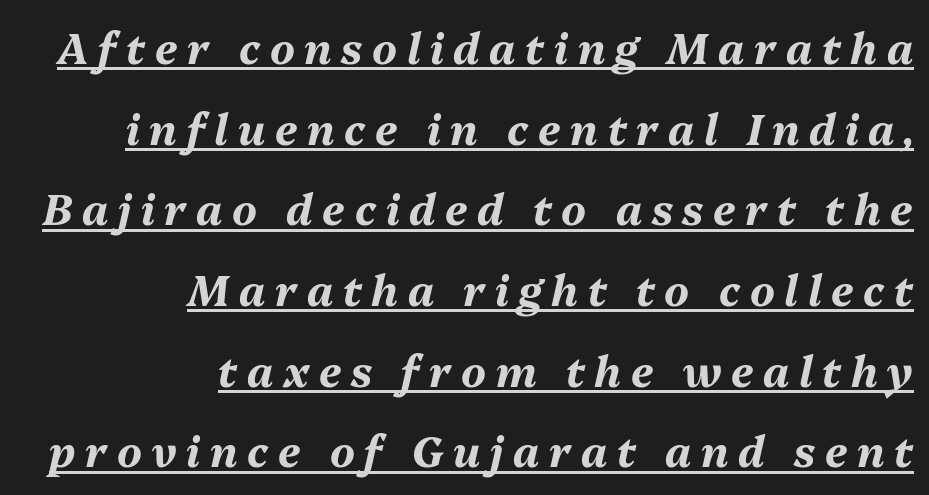
Q: Is the text bold? A: Yes.
Q: Is the text italic (slanted)? A: Yes, it leans right by about 13 degrees.
Q: Is the text underlined? A: Yes.
Q: How is the paragraph aligned? A: Right-aligned.
Q: Is the spacing between letters normal or unusually wide? A: Unusually wide.
Q: Is the spacing between lines tight, normal or loose? A: Loose.
Q: Width (condensed, normal, or wide)? A: Normal.
Q: Stroke contrast? A: Medium.
Q: x-height? A: Medium.
Q: Monospaced? A: No.
